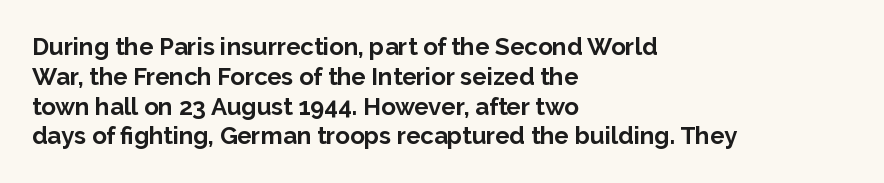
{"italic": "no", "bold": "yes", "underline": "no", "align": "left", "line_spacing_ratio": 1.24, "letter_spacing": "normal", "letter_spacing_em": 0.0, "glyph_px": 24}
